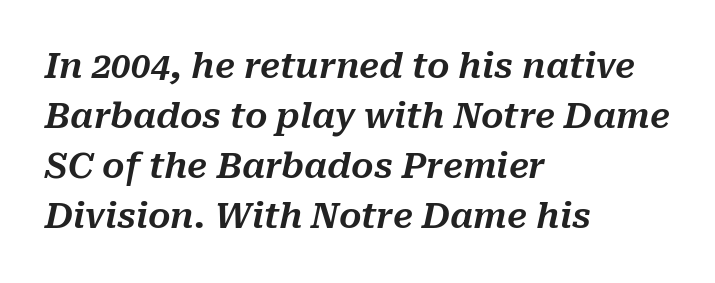
{"italic": "yes", "lean": "right", "slant_degrees": 10, "width": "normal", "stroke_contrast": "medium", "x_height": "medium", "monospaced": "no", "underline": "no", "align": "left", "line_spacing": "normal", "line_spacing_ratio": 1.43, "letter_spacing": "normal", "letter_spacing_em": 0.0, "glyph_px": 35}
